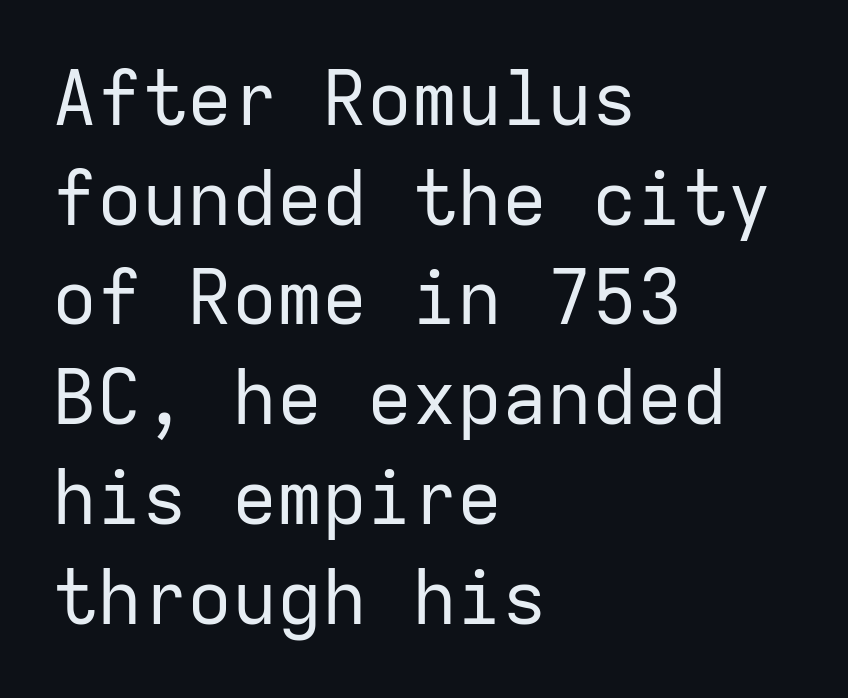
The passage shown stacks its lines at a standard gap. The rendering uses typewriter-style spacing with identical character cells. Every row of glyphs begins at an identical x-position on the left. Letters rest on an invisible, unmarked baseline. Heft: none added — not bold. The letters stand straight up with perfectly vertical stems.
